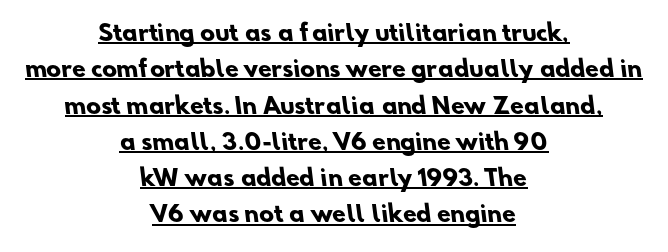
These lines carry a lot of weight — the face is fully bold. Is there an underline? Yes — a line sits under the letters. No extra tracking has been applied to these lines. Layout note: lines centered. Leading: standard.
